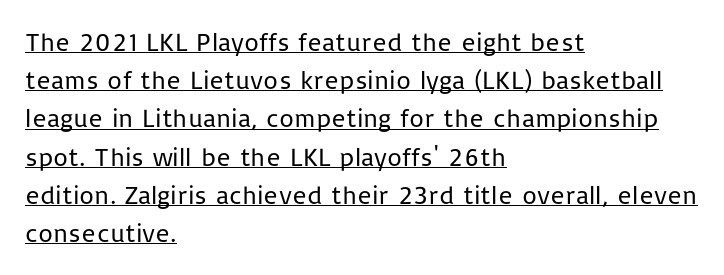
The image shows 26 px text type, upright; set left-aligned, normal line spacing (1.47x), normal letter spacing, underlined.
